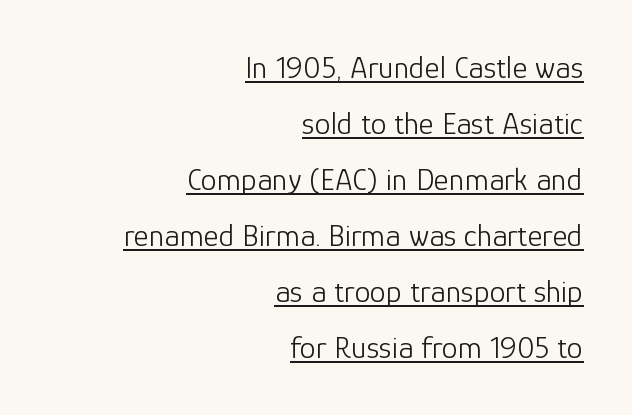
Proportional: the letters do not fall into vertical columns. Stems and bowls with no extra thickness — not bold. This rendering features underlined lettering. The text was rendered using a sans face with plain stroke endings. Words appear dense and cohesive because spacing is normal.
